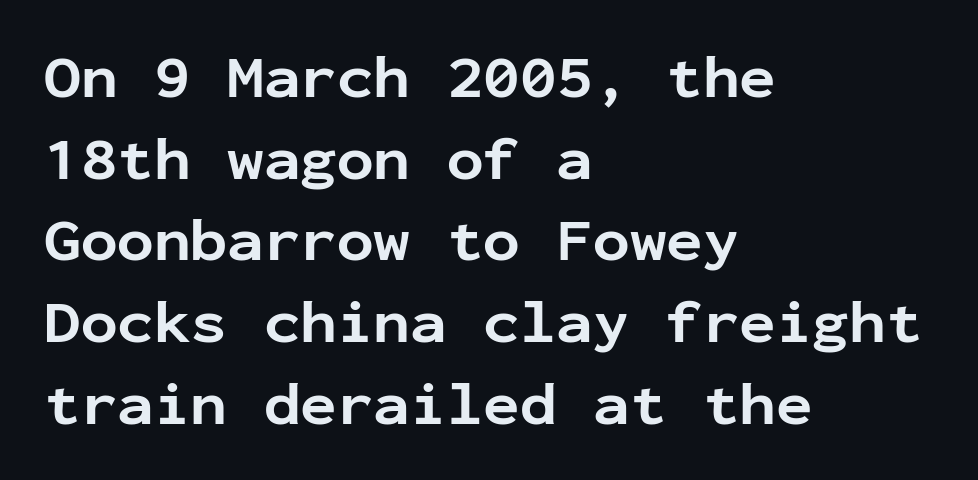
Reading down the column, the eye jumps a familiar distance to each next line. Caption: standard tracking, unaltered. Posture: upright roman. A typesetter would label this face a sans.
